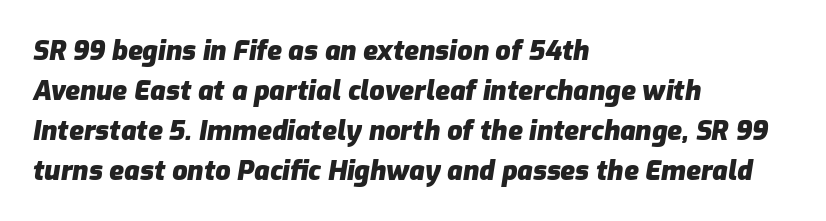
{"italic": "yes", "lean": "right", "slant_degrees": 9, "bold": "yes", "underline": "no", "align": "left", "line_spacing": "normal", "line_spacing_ratio": 1.48, "letter_spacing": "normal", "letter_spacing_em": 0.0, "glyph_px": 27}
